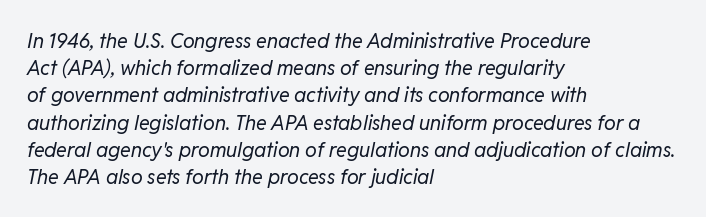
Q: Is the text bold? A: No.
Q: Is the text italic (slanted)? A: Yes, it leans right by about 11 degrees.
Q: Is the text underlined? A: No.
Q: How is the paragraph aligned? A: Left-aligned.
Q: Is the spacing between letters normal or unusually wide? A: Normal.
Q: Is the spacing between lines tight, normal or loose? A: Normal.
